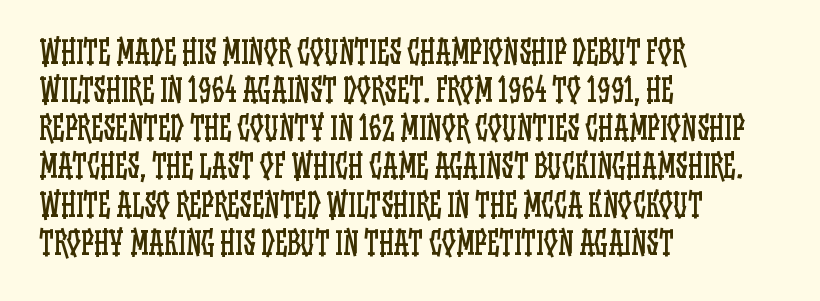
The glyphs are unaccompanied by any horizontal stroke below them. Ordinary non-slanted type is in use. Horizontally, the lines are justified to the leading edge only. A quiet, ordinary-to-light weight characterises the typeface.
